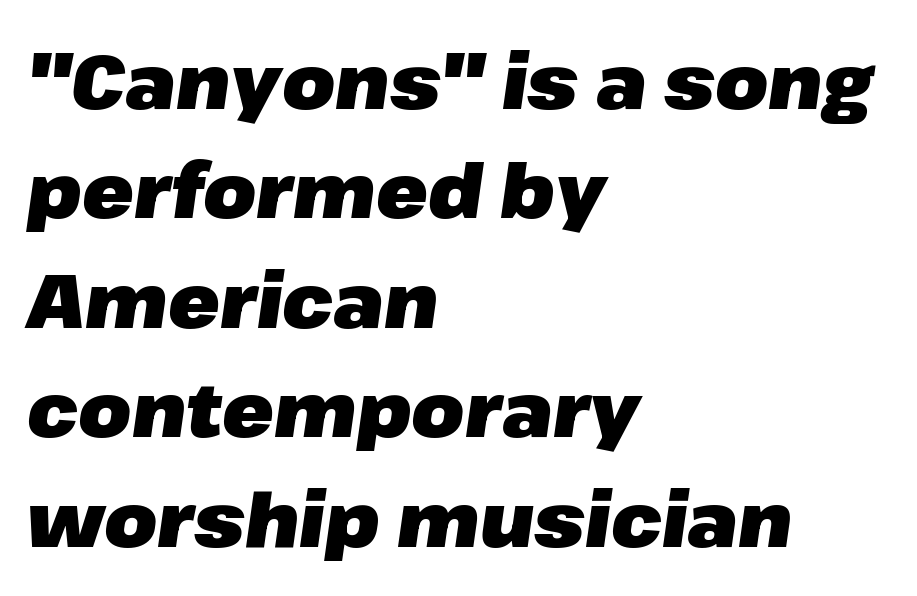
Q: Is the text bold? A: Yes.
Q: Is the text italic (slanted)? A: Yes, it leans right by about 8 degrees.
Q: Is the text underlined? A: No.
Q: How is the paragraph aligned? A: Left-aligned.
Q: Is the spacing between letters normal or unusually wide? A: Normal.
Q: Is the spacing between lines tight, normal or loose? A: Normal.
Q: Width (condensed, normal, or wide)? A: Normal.
Q: Stroke contrast? A: Low.
Q: x-height? A: Medium.
Q: Monospaced? A: No.
